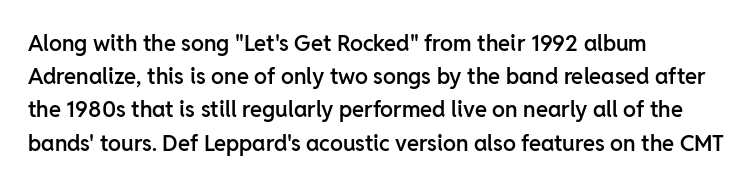
{"italic": "no", "bold": "semi", "underline": "no", "align": "left", "line_spacing": "normal", "line_spacing_ratio": 1.51, "letter_spacing": "normal", "letter_spacing_em": 0.0, "glyph_px": 22}
